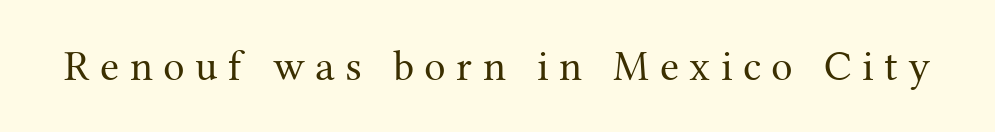
{"serif": "yes", "italic": "no", "bold": "no", "weight": "regular", "width": "normal", "stroke_contrast": "medium", "x_height": "medium", "monospaced": "no", "underline": "no", "letter_spacing": "wide", "letter_spacing_em": 0.24, "glyph_px": 43}
